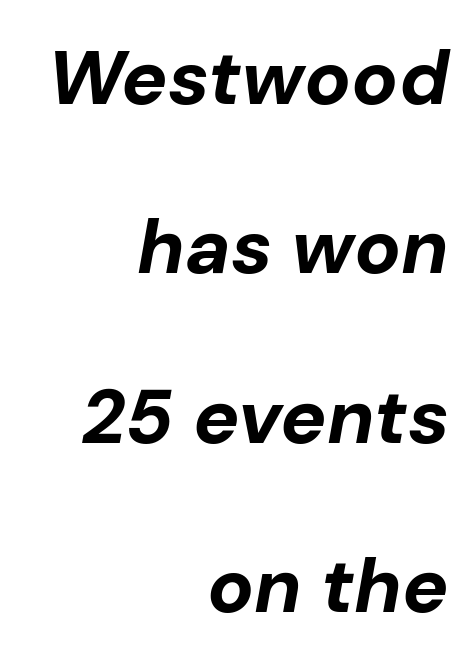
Lines of text with bare space underneath. The block of text is sparse from top to bottom, with ample space between rows. The letters are slanted; this is an italic face. The line texture is even and compact thanks to regular tracking. The ragged edge is on the left, which tells us the setting is flush right. Heavy, bold letterforms.
